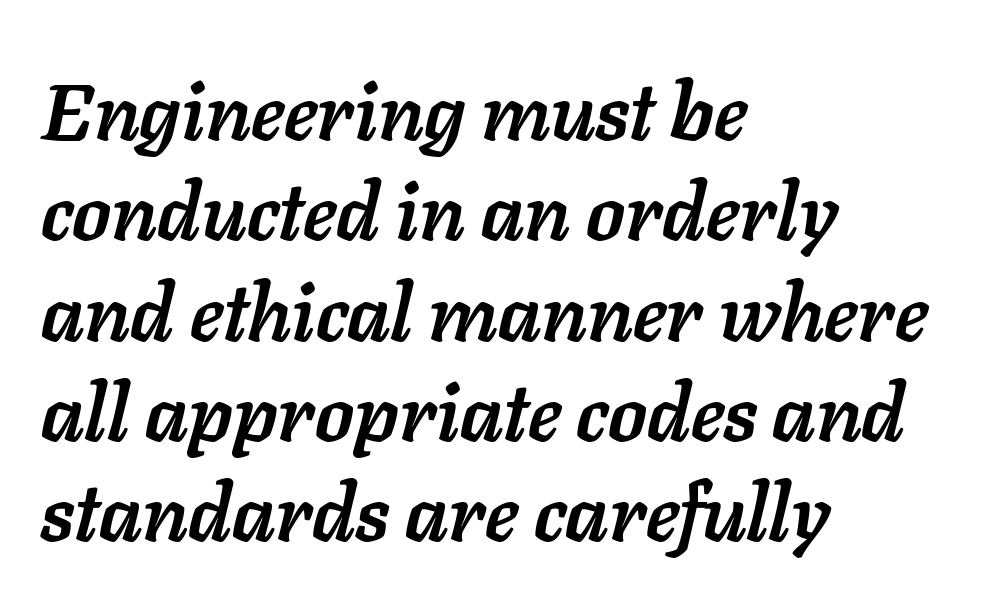
On the weight axis this lands at bold, roughly 700. The rendering anchors every line to the left-hand side. This rendering features lettering with no underline. Emphasis-style slanted type is in use. This rendering leaves character spacing at its baseline value. Is this a fixed-width face? No — the glyphs have proportional, varying widths.
